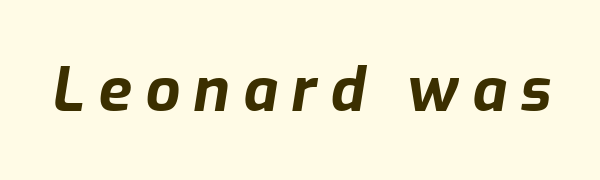
Tall strokes in this sample are angled rather than plumb. Varying glyph widths throughout — classic text-font behaviour. This sample uses expanded letter spacing, leaving extra air between glyphs. Compared with an ordinary text face, these strokes are far heavier — a full bold.
